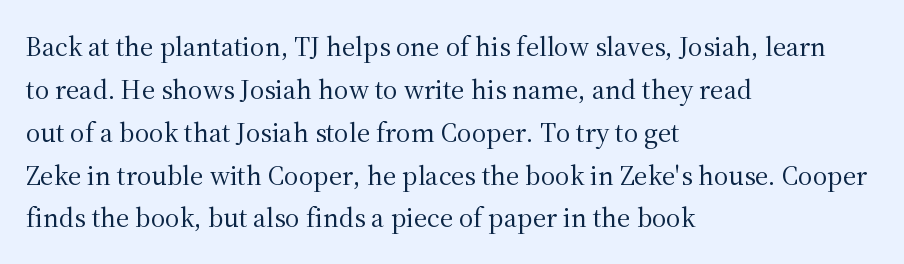
The image shows 28 px regular-weight serif type, upright; set left-aligned, normal line spacing (1.53x), normal letter spacing, not underlined; medium stroke contrast and a medium x-height.
